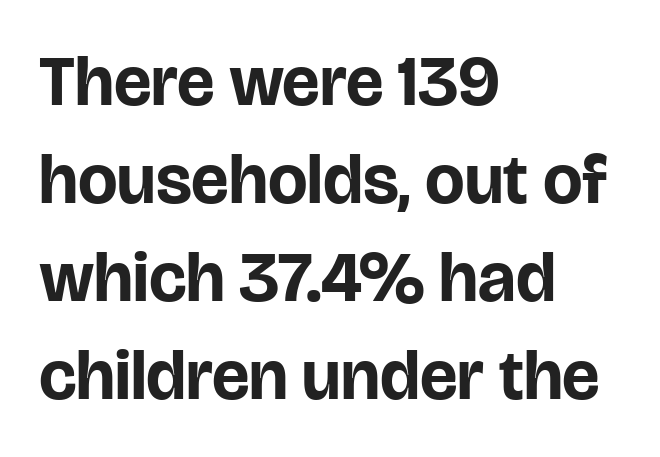
Q: Is the text bold? A: Yes.
Q: Is the text italic (slanted)? A: No, it is upright.
Q: Is the typeface a serif or a sans-serif typeface? A: Sans-serif.
Q: Is the text underlined? A: No.
Q: How is the paragraph aligned? A: Left-aligned.
Q: Is the spacing between letters normal or unusually wide? A: Normal.
Q: Is the spacing between lines tight, normal or loose? A: Normal.
Q: Width (condensed, normal, or wide)? A: Normal.
Q: Stroke contrast? A: Low.
Q: x-height? A: Large.
Q: Monospaced? A: No.
